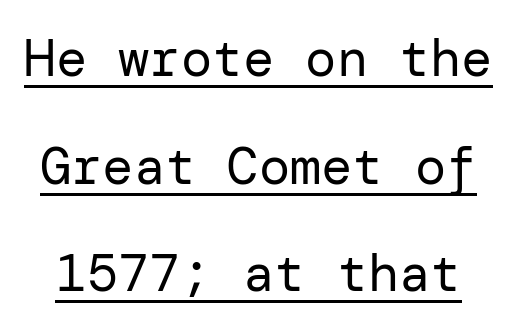
{"serif": "no", "italic": "no", "bold": "no", "weight": "regular", "width": "normal", "stroke_contrast": "low", "x_height": "medium", "underline": "yes", "line_spacing": "loose", "line_spacing_ratio": 2.07, "letter_spacing": "normal", "letter_spacing_em": 0.0, "glyph_px": 52}
